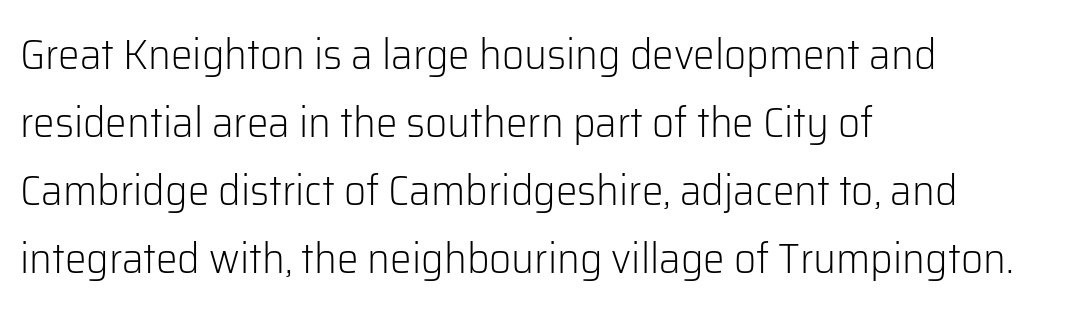
Q: Is the text bold? A: No.
Q: Is the text italic (slanted)? A: No, it is upright.
Q: Is the typeface a serif or a sans-serif typeface? A: Sans-serif.
Q: Is the text underlined? A: No.
Q: How is the paragraph aligned? A: Left-aligned.
Q: Is the spacing between letters normal or unusually wide? A: Normal.
Q: Is the spacing between lines tight, normal or loose? A: Normal.
Q: Width (condensed, normal, or wide)? A: Normal.
Q: Stroke contrast? A: Low.
Q: x-height? A: Medium.
Q: Monospaced? A: No.
